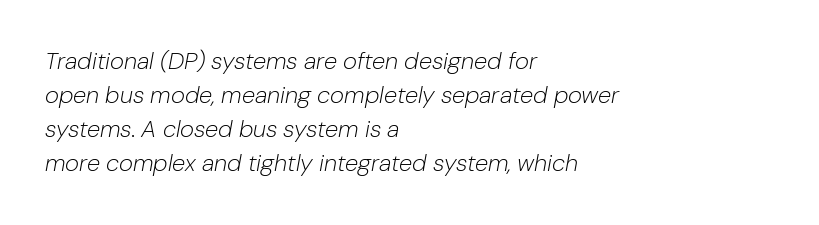
Typeset ragged right — the left edge is the straight one. Underline: absent. Looking at the ascenders, they clearly lean. The lines sit at an ordinary, default distance from one another. Is the letter spacing exaggerated? No — it looks like the ordinary default. Stem width sits at or under what a default text font uses.
